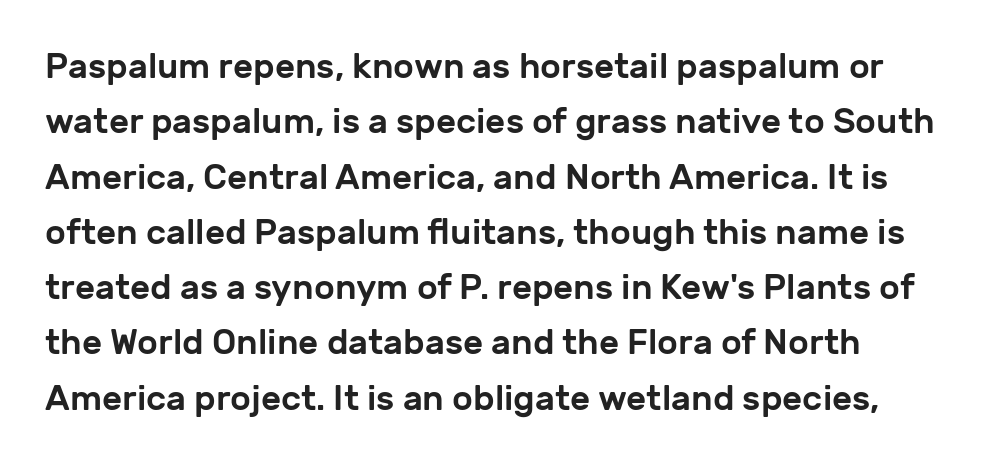
{"serif": "no", "italic": "no", "width": "normal", "stroke_contrast": "low", "x_height": "medium", "monospaced": "no", "underline": "no", "line_spacing": "normal", "line_spacing_ratio": 1.58, "letter_spacing": "normal", "letter_spacing_em": 0.0, "glyph_px": 35}
